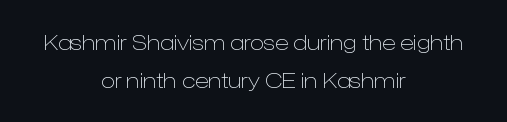
The image shows 21 px text type, upright; set centered, line spacing 1.79x, normal letter spacing, not underlined.
